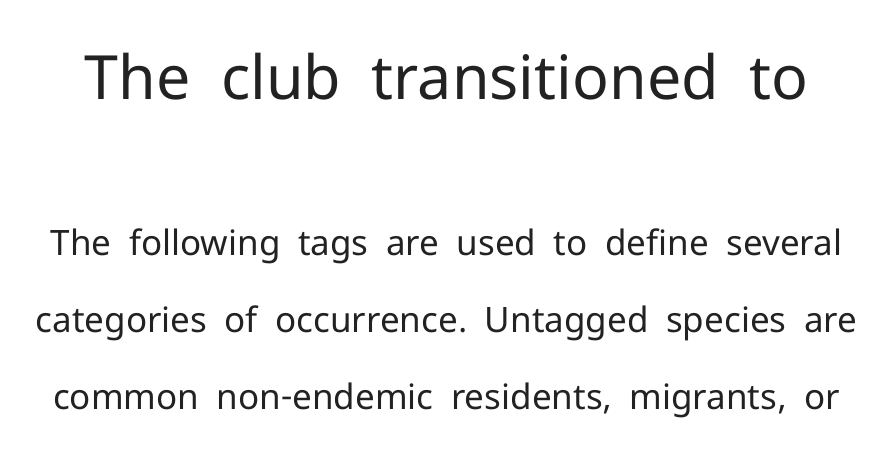
{"serif": "no", "italic": "no", "bold": "no", "weight": "regular", "width": "normal", "stroke_contrast": "low", "x_height": "medium", "monospaced": "no", "underline": "no", "line_spacing": "loose", "line_spacing_ratio": 2.21, "letter_spacing": "normal", "letter_spacing_em": 0.0, "larger_block": "first", "size_ratio": 1.74, "glyph_px": 61}
